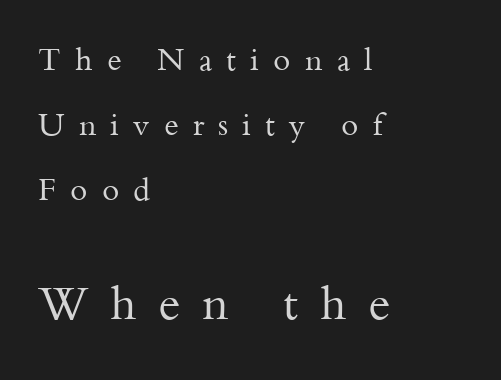
The image shows 47 px regular-weight serif type, upright; set left-aligned, loose line spacing (2.09x), unusually wide letter spacing (+0.46 em), not underlined; the second (bottom) block is 1.52x larger; medium stroke contrast and a small x-height.
